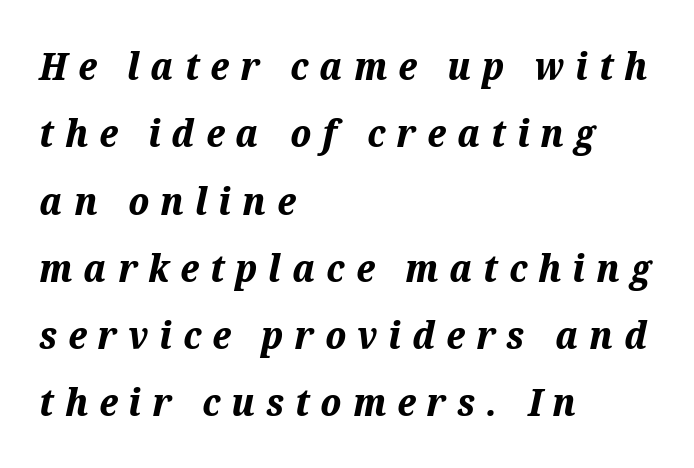
Q: Is the text bold? A: Yes.
Q: Is the text italic (slanted)? A: Yes, it leans right by about 12 degrees.
Q: Is the text underlined? A: No.
Q: How is the paragraph aligned? A: Left-aligned.
Q: Is the spacing between letters normal or unusually wide? A: Unusually wide.
Q: Width (condensed, normal, or wide)? A: Normal.
Q: Stroke contrast? A: Medium.
Q: x-height? A: Medium.
Q: Monospaced? A: No.
